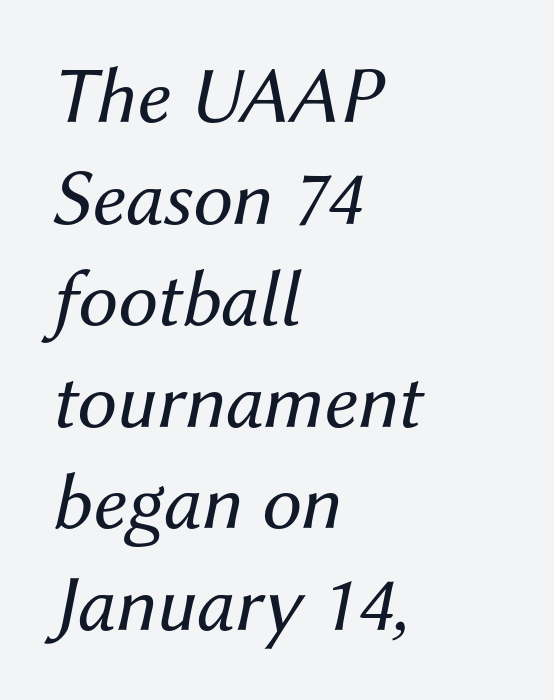
Is there much room between lines? A standard amount, neither cramped nor airy. Honestly, there is no underline to notice here at all. Spacing verdict: proportional, widths tailored to each character. Unbolded letterforms with no extra heft. This sample uses plain, unmodified letter spacing. The rag falls on the right side of this text block.
